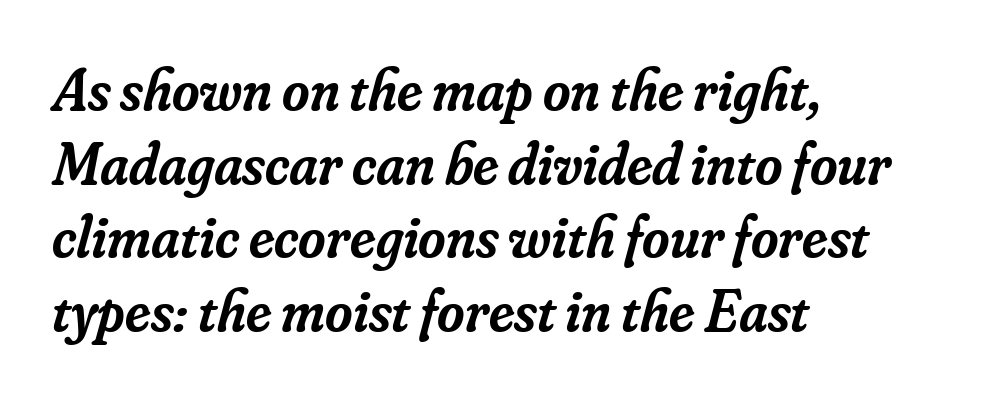
Q: Is the text bold? A: Semi-bold.
Q: Is the text italic (slanted)? A: Yes, it leans right by about 16 degrees.
Q: Is the typeface a serif or a sans-serif typeface? A: Serif.
Q: Is the text underlined? A: No.
Q: How is the paragraph aligned? A: Left-aligned.
Q: Is the spacing between letters normal or unusually wide? A: Normal.
Q: Is the spacing between lines tight, normal or loose? A: Normal.
Q: Width (condensed, normal, or wide)? A: Normal.
Q: Stroke contrast? A: Low.
Q: x-height? A: Small.
Q: Monospaced? A: No.
